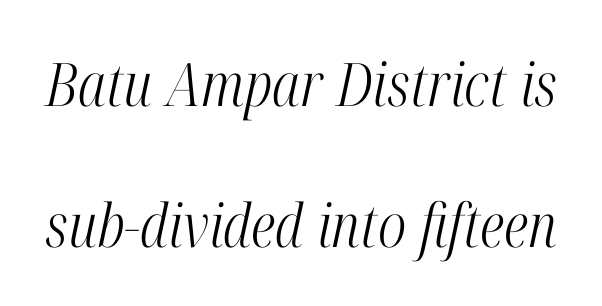
Q: Is the text bold? A: No.
Q: Is the text italic (slanted)? A: Yes, it leans right by about 12 degrees.
Q: Is the typeface a serif or a sans-serif typeface? A: Serif.
Q: Is the text underlined? A: No.
Q: Is the spacing between letters normal or unusually wide? A: Normal.
Q: Is the spacing between lines tight, normal or loose? A: Loose.
Q: Width (condensed, normal, or wide)? A: Condensed.
Q: Stroke contrast? A: High.
Q: x-height? A: Medium.
Q: Monospaced? A: No.
